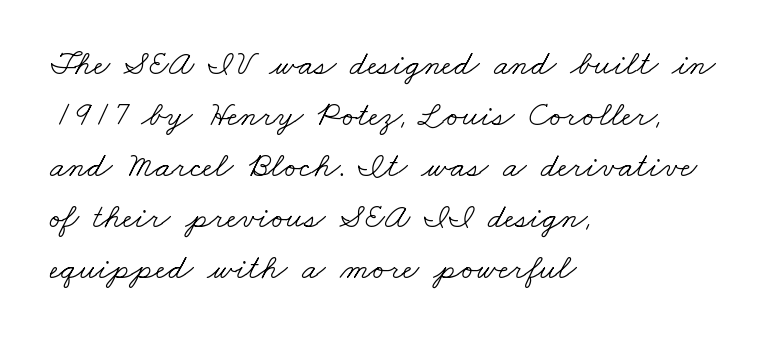
The image shows 35 px light, wide serif type; set left-aligned, normal line spacing (1.46x), normal letter spacing, not underlined; low stroke contrast and a small x-height.
